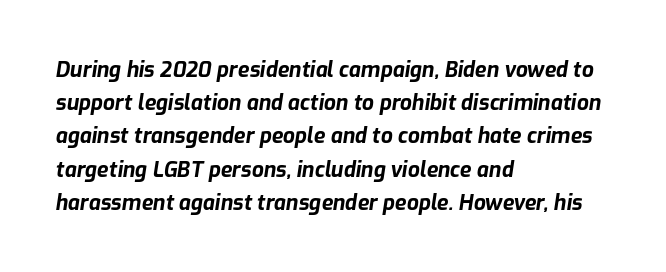
{"italic": "yes", "lean": "right", "slant_degrees": 9, "bold": "yes", "underline": "no", "align": "left", "line_spacing": "normal", "line_spacing_ratio": 1.58, "letter_spacing": "normal", "letter_spacing_em": 0.0, "glyph_px": 21}
